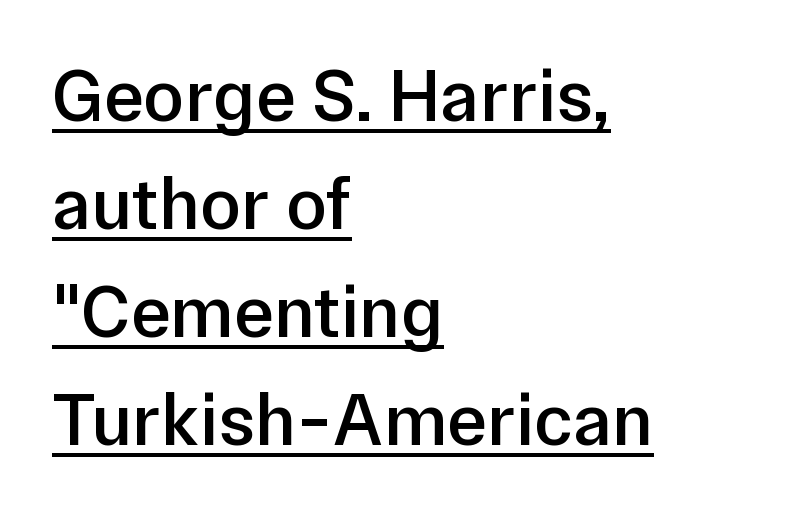
The image shows 75 px semibold sans-serif type, upright; set left-aligned, normal line spacing (1.44x), normal letter spacing, underlined; low stroke contrast and a medium x-height.
